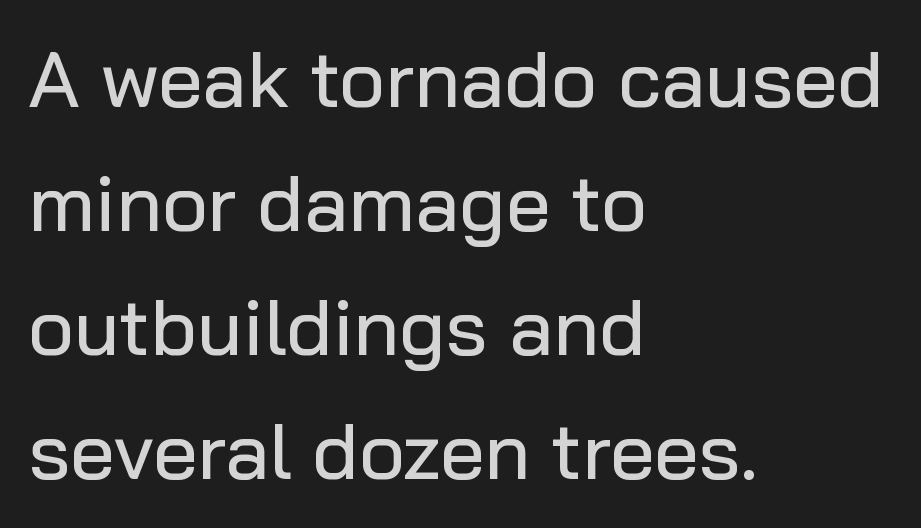
{"serif": "no", "italic": "no", "width": "normal", "stroke_contrast": "low", "x_height": "medium", "monospaced": "no", "underline": "no", "align": "left", "line_spacing": "normal", "line_spacing_ratio": 1.57, "letter_spacing": "normal", "letter_spacing_em": 0.0, "glyph_px": 79}
